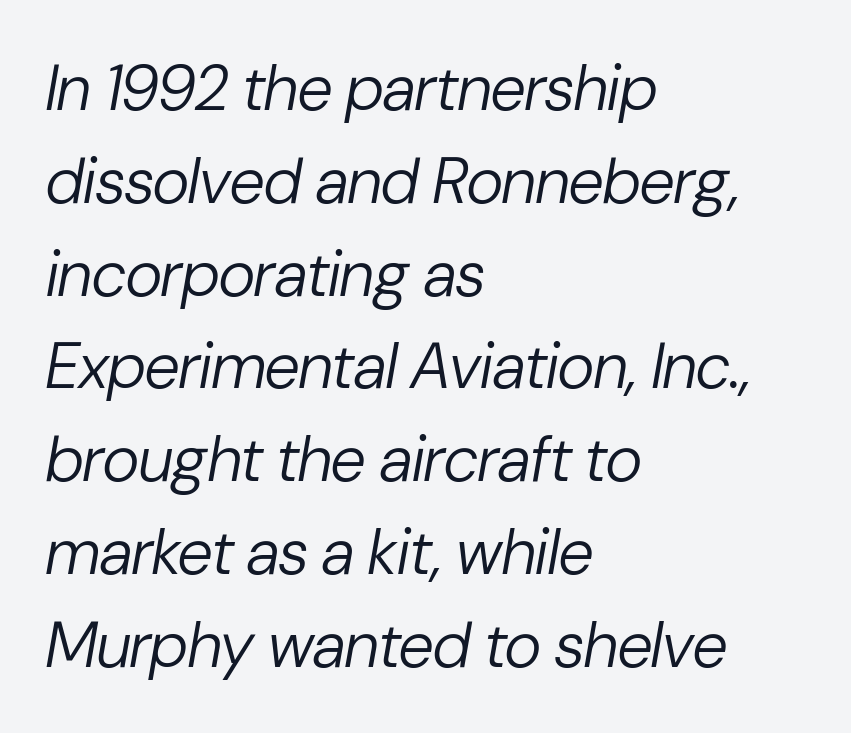
The image shows 64 px regular-weight type, italic (leaning right); set left-aligned, normal line spacing (1.45x), normal letter spacing, not underlined; low stroke contrast and a medium x-height.
